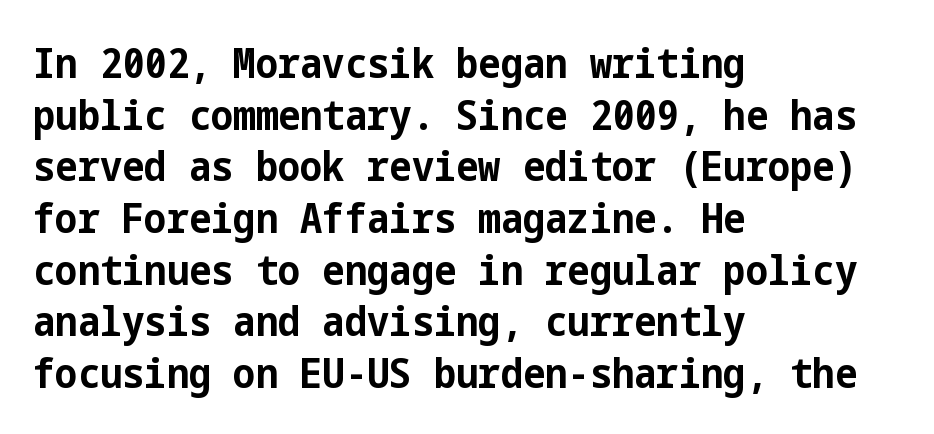
The image shows 42 px bold, condensed sans-serif type, upright; set left-aligned, line spacing 1.23x, normal letter spacing, not underlined; low stroke contrast and a medium x-height.
